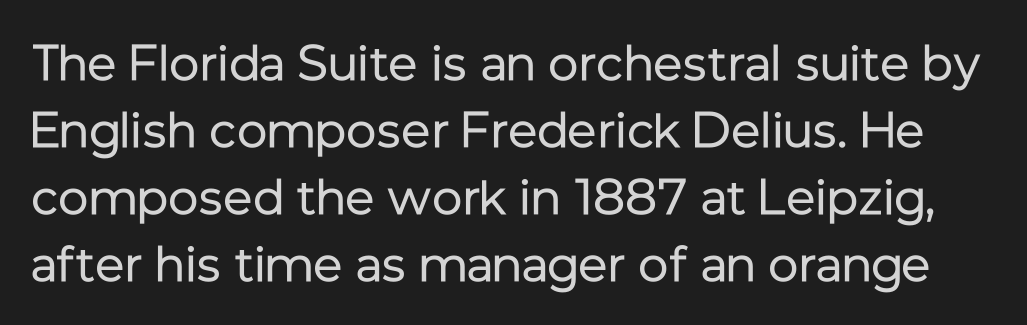
Q: Is the text bold? A: No.
Q: Is the text italic (slanted)? A: No, it is upright.
Q: Is the typeface a serif or a sans-serif typeface? A: Sans-serif.
Q: Is the text underlined? A: No.
Q: Is the spacing between letters normal or unusually wide? A: Normal.
Q: Is the spacing between lines tight, normal or loose? A: Normal.
Q: Width (condensed, normal, or wide)? A: Normal.
Q: Stroke contrast? A: Low.
Q: x-height? A: Medium.
Q: Monospaced? A: No.
